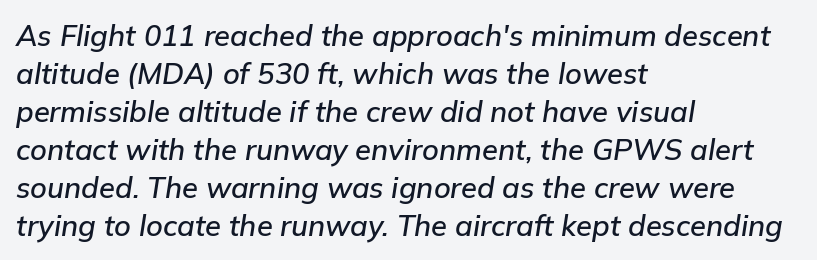
The passage shown stacks its lines at a standard gap. Is the type slanted? Yes — the strokes lean at a clear angle. Spacing verdict: proportional, widths tailored to each character. The letters sit at their default tracking, neither squeezed nor spread. Visually the block forms a straight wall on the left and a jagged coastline on the right. The gap between lines stays unmarked.
